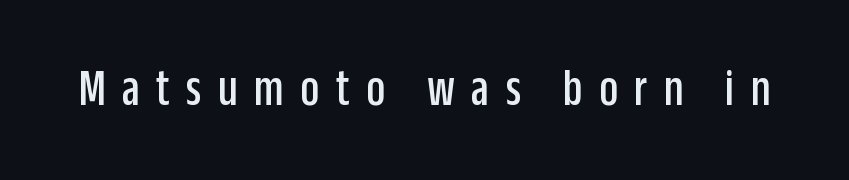
{"serif": "no", "italic": "no", "width": "condensed", "stroke_contrast": "low", "x_height": "large", "monospaced": "no", "underline": "no", "letter_spacing": "wide", "letter_spacing_em": 0.31, "glyph_px": 53}
